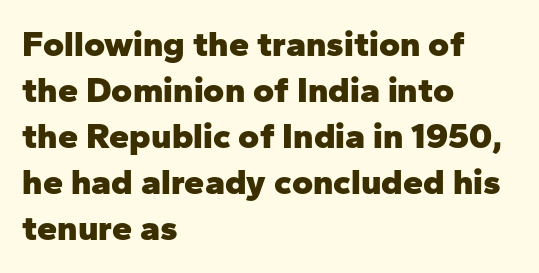
Letters rest on an invisible, unmarked baseline. Each letter keeps its own natural width here, so spacing adapts to shape. Check where the strokes stop: nothing finishes them off — pure sans. The passage shown stacks its lines at a standard gap. Leftover space on each line is placed entirely after the last word. Unlike italic type, these characters show no tilt at all.
